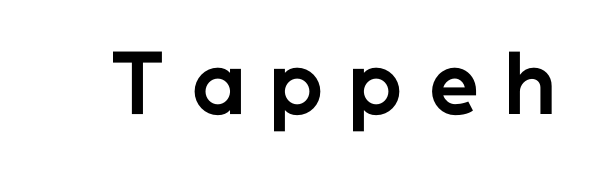
Q: Is the text bold? A: Yes.
Q: Is the text italic (slanted)? A: No, it is upright.
Q: Is the typeface a serif or a sans-serif typeface? A: Sans-serif.
Q: Is the text underlined? A: No.
Q: Is the spacing between letters normal or unusually wide? A: Unusually wide.
Q: Width (condensed, normal, or wide)? A: Normal.
Q: Stroke contrast? A: Low.
Q: x-height? A: Medium.
Q: Monospaced? A: No.
